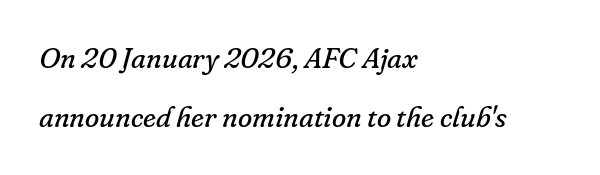
{"serif": "yes", "italic": "yes", "lean": "right", "slant_degrees": 16, "bold": "no", "weight": "regular", "width": "normal", "stroke_contrast": "low", "x_height": "small", "monospaced": "no", "underline": "no", "align": "left", "line_spacing": "loose", "line_spacing_ratio": 2.04, "letter_spacing": "normal", "letter_spacing_em": 0.0, "glyph_px": 29}
